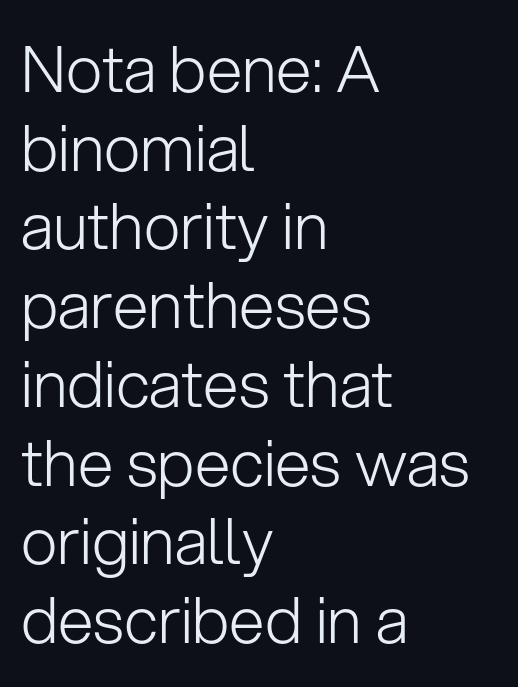
The image shows 64 px light sans-serif type, upright; set left-aligned, line spacing 1.23x, normal letter spacing, not underlined; low stroke contrast and a medium x-height.
